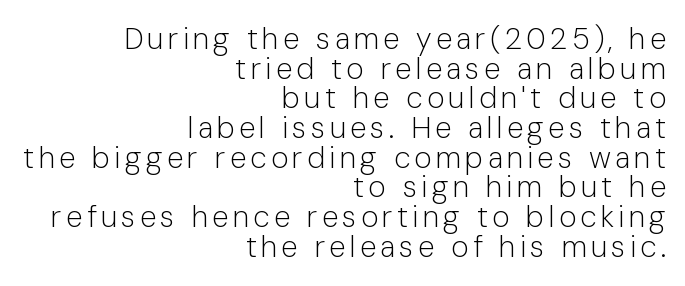
A typesetter would call this proportional, since set widths differ per character. This sample trades vertical openness for compactness between lines. If you drew a line through each stem, it would be perfectly vertical. The letters carry no serifs — their stems end cleanly without finishing strokes. The glyphs are unaccompanied by any horizontal stroke below them.
